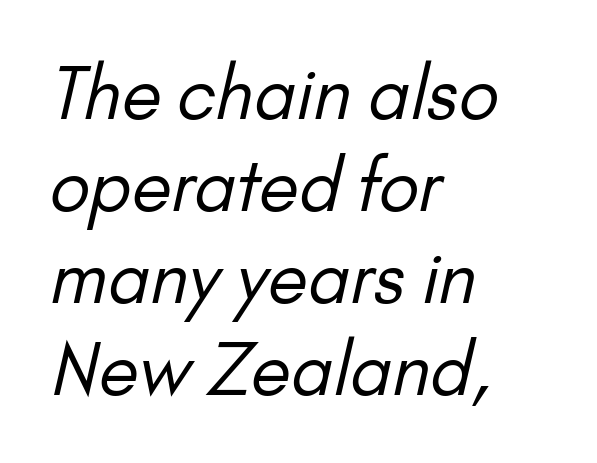
Type style note: lacks serifs. Character widths vary here, with narrow letters taking less room than wide ones. Reading down the block, your eye returns to a fixed left position each line. How would I describe the line gaps? Plain and ordinary. Tracking value appears to be zero — textbook default spacing. No heavy texture on the line: the type isn't bold.
